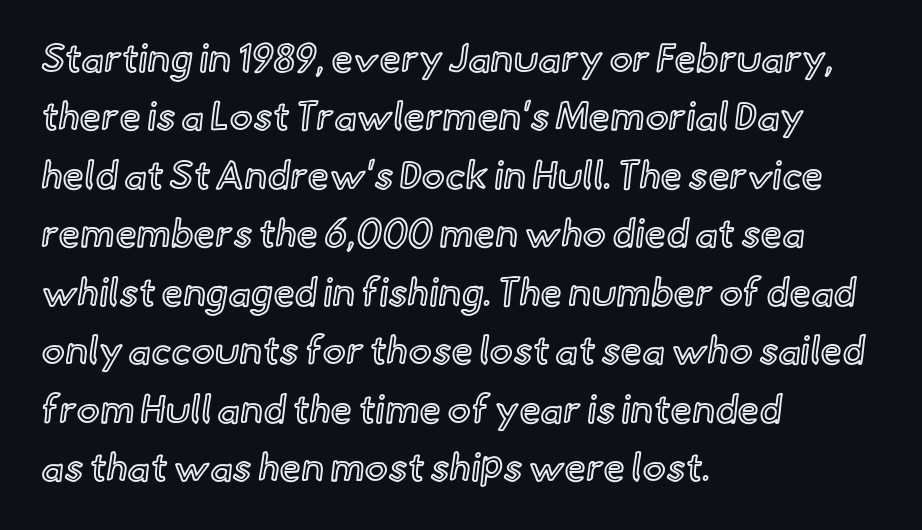
{"width": "normal", "x_height": "small", "monospaced": "no", "underline": "no", "align": "left", "line_spacing": "normal", "line_spacing_ratio": 1.5, "letter_spacing": "normal", "letter_spacing_em": 0.0, "glyph_px": 39}
